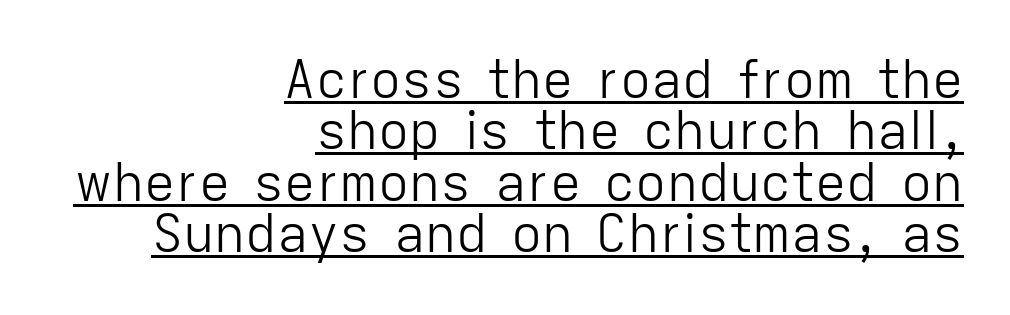
The letters sit at their default tracking, neither squeezed nor spread. Is this a sans? Yes — the strokes have no serifs. Descenders here cross a horizontal rule under the line. Regarding leading, the lines here are crowded together. A typesetter would call this proportional, since set widths differ per character.
